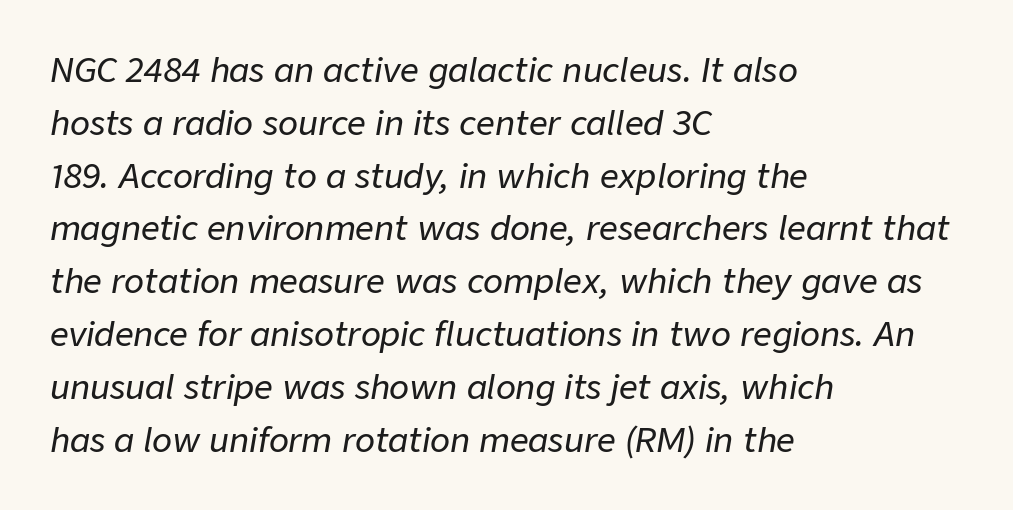
Q: Is the text italic (slanted)? A: Yes, it leans right by about 9 degrees.
Q: Is the text underlined? A: No.
Q: How is the paragraph aligned? A: Left-aligned.
Q: Is the spacing between letters normal or unusually wide? A: Normal.
Q: Is the spacing between lines tight, normal or loose? A: Normal.
Q: Width (condensed, normal, or wide)? A: Normal.
Q: Stroke contrast? A: Low.
Q: x-height? A: Medium.
Q: Monospaced? A: No.
